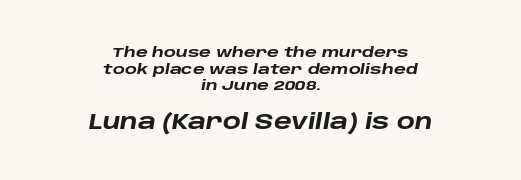
The image shows 21 px bold type, italic (leaning right); set centered, line spacing 1.19x, normal letter spacing, not underlined; the second (bottom) block is 1.5x larger.
